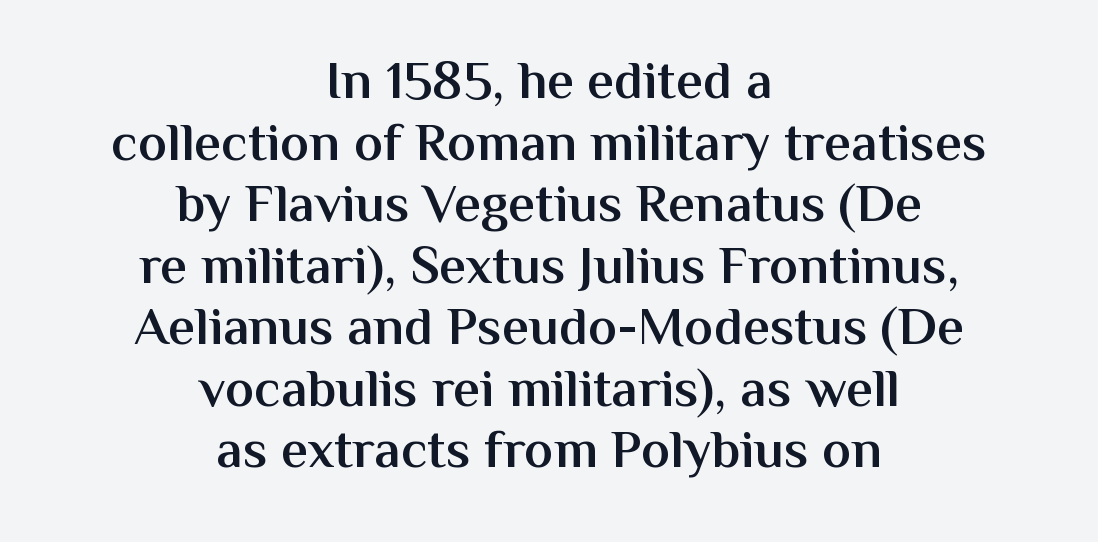
The image shows 54 px semibold sans-serif type, upright; set centered, tight line spacing (1.14x), normal letter spacing, not underlined; medium stroke contrast and a medium x-height.
